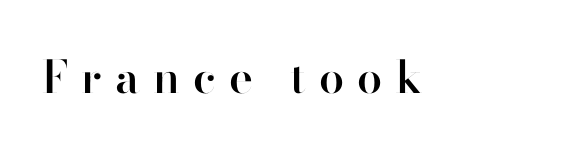
{"serif": "no", "italic": "no", "bold": "semi", "weight": "semibold", "width": "normal", "stroke_contrast": "high", "x_height": "small", "monospaced": "no", "underline": "no", "letter_spacing": "wide", "letter_spacing_em": 0.29, "glyph_px": 45}
